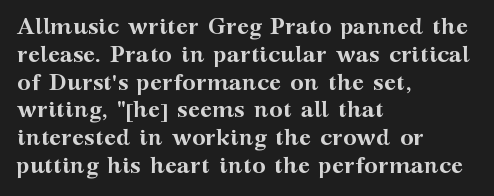
{"italic": "no", "bold": "yes", "underline": "no", "align": "left", "line_spacing_ratio": 1.21, "letter_spacing": "normal", "letter_spacing_em": 0.0, "glyph_px": 23}
